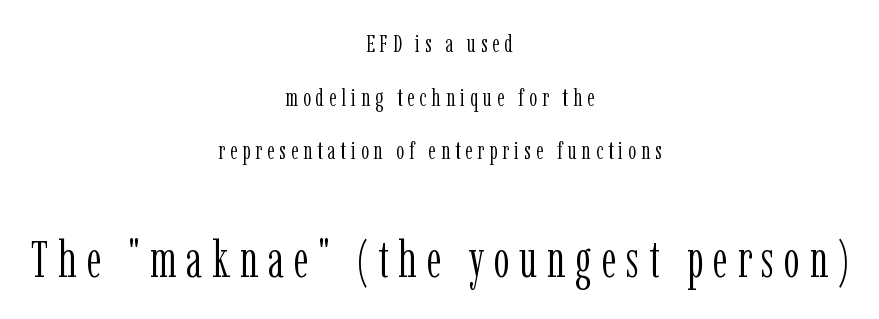
{"serif": "yes", "italic": "no", "bold": "no", "weight": "light", "width": "condensed", "stroke_contrast": "low", "x_height": "medium", "monospaced": "no", "underline": "no", "align": "center", "line_spacing": "loose", "line_spacing_ratio": 2.15, "letter_spacing": "wide", "letter_spacing_em": 0.2, "larger_block": "second", "size_ratio": 2.0, "glyph_px": 50}
